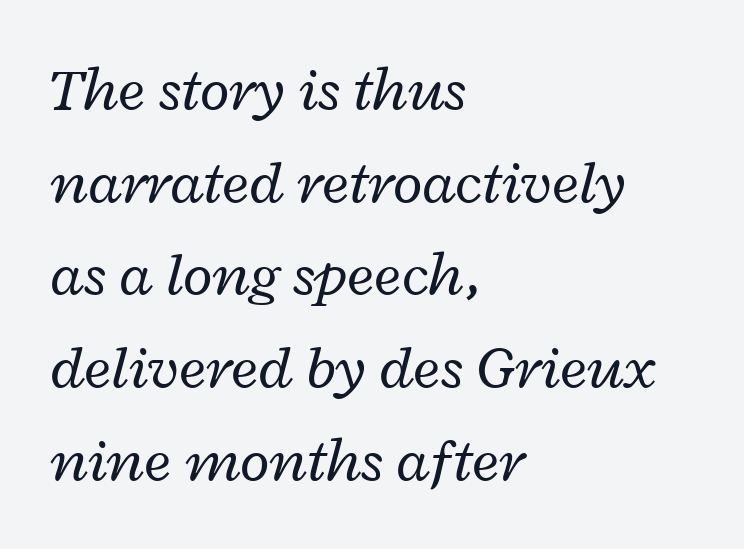
{"italic": "yes", "lean": "right", "slant_degrees": 12, "bold": "no", "weight": "regular", "width": "wide", "stroke_contrast": "low", "x_height": "medium", "monospaced": "no", "underline": "no", "align": "left", "line_spacing": "normal", "line_spacing_ratio": 1.52, "letter_spacing": "normal", "letter_spacing_em": 0.0, "glyph_px": 61}
